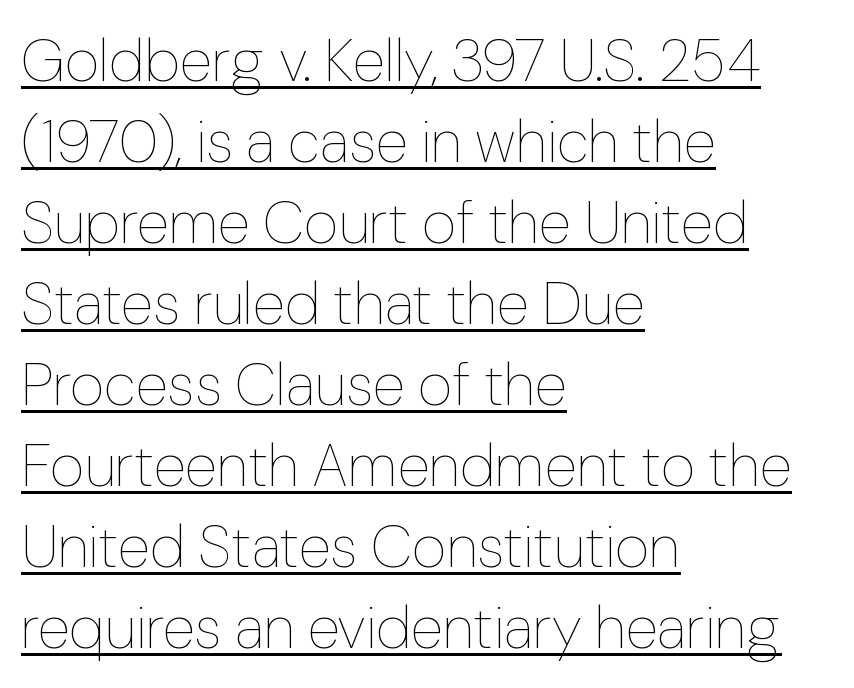
Q: Is the text bold? A: No.
Q: Is the text italic (slanted)? A: No, it is upright.
Q: Is the text underlined? A: Yes.
Q: How is the paragraph aligned? A: Left-aligned.
Q: Is the spacing between letters normal or unusually wide? A: Normal.
Q: Is the spacing between lines tight, normal or loose? A: Normal.
Q: Width (condensed, normal, or wide)? A: Normal.
Q: Stroke contrast? A: Low.
Q: x-height? A: Medium.
Q: Monospaced? A: No.
